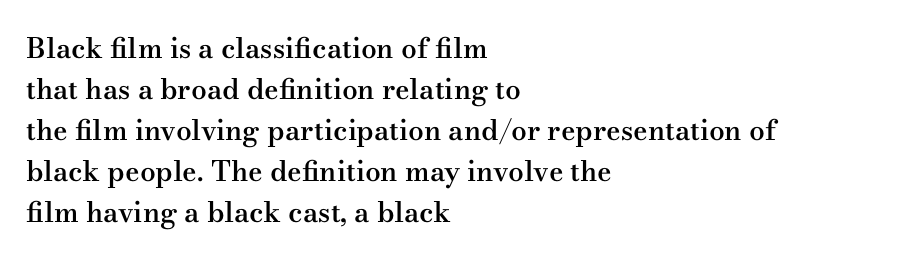
The image shows 28 px semibold, wide serif type, upright; set left-aligned, normal line spacing (1.46x), normal letter spacing, not underlined; medium stroke contrast and a small x-height.
